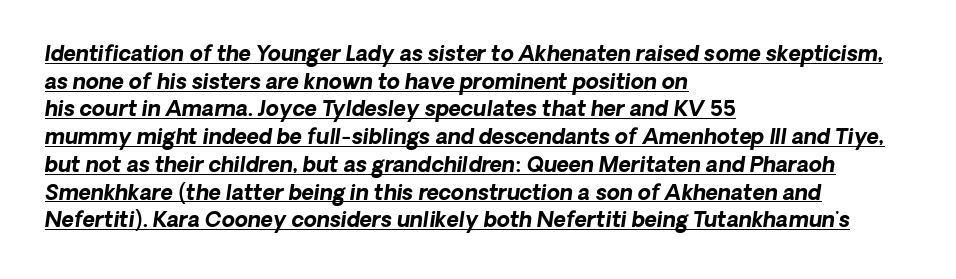
The image shows 21 px bold type; set left-aligned, normal line spacing (1.32x), normal letter spacing, underlined.
